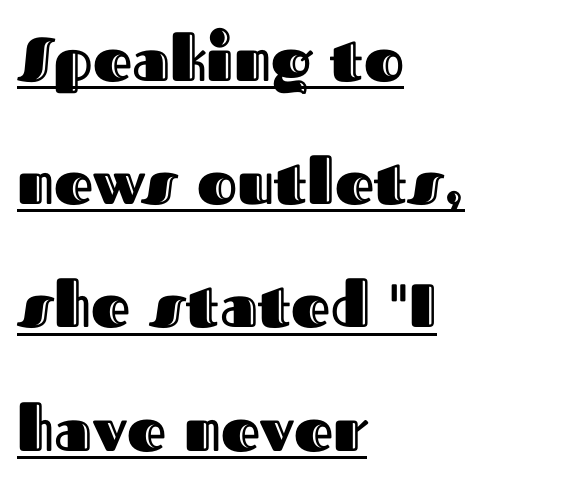
{"italic": "no", "width": "normal", "x_height": "medium", "monospaced": "no", "underline": "yes", "align": "left", "line_spacing": "loose", "line_spacing_ratio": 2.02, "letter_spacing": "normal", "letter_spacing_em": 0.0, "glyph_px": 61}
